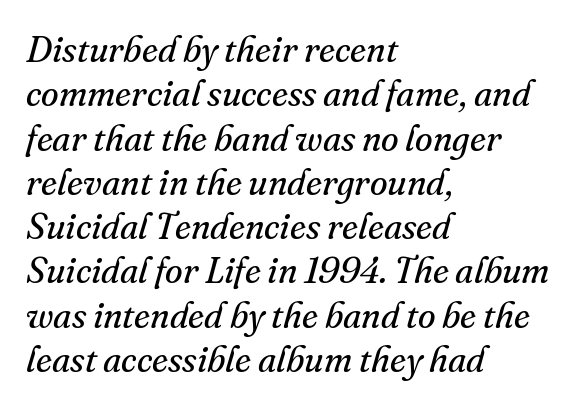
Q: Is the text bold? A: No.
Q: Is the text italic (slanted)? A: Yes, it leans right by about 16 degrees.
Q: Is the typeface a serif or a sans-serif typeface? A: Serif.
Q: Is the text underlined? A: No.
Q: How is the paragraph aligned? A: Left-aligned.
Q: Is the spacing between letters normal or unusually wide? A: Normal.
Q: Width (condensed, normal, or wide)? A: Normal.
Q: Stroke contrast? A: Medium.
Q: x-height? A: Small.
Q: Monospaced? A: No.
